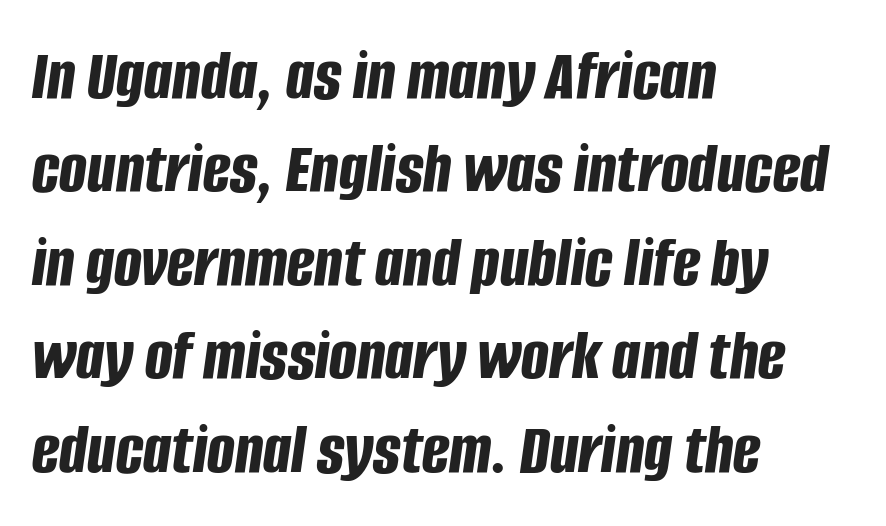
The image shows 73 px bold, condensed type, italic (leaning right); set left-aligned, normal line spacing (1.28x), normal letter spacing, not underlined; low stroke contrast and a large x-height.
